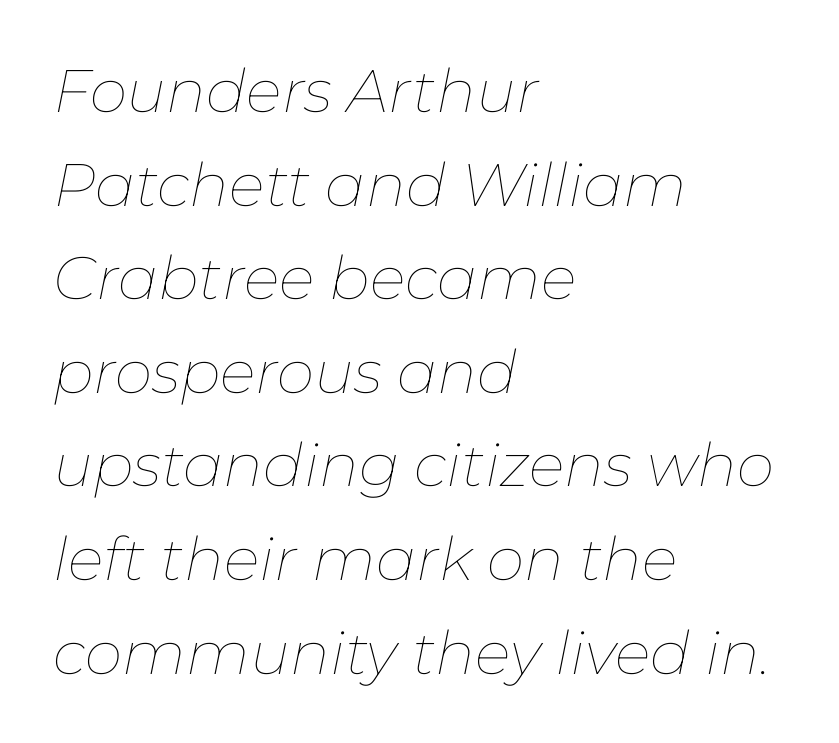
The image shows 60 px thin type, italic (leaning right); set left-aligned, normal line spacing (1.56x), normal letter spacing, not underlined; low stroke contrast and a medium x-height.
